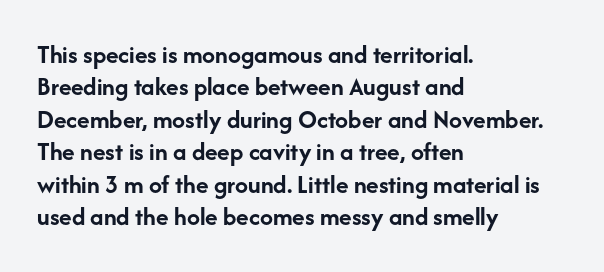
Interline gaps are of average width in this sample. Words float on clear page, feet unadorned. Weight check: bold — yes, fully. These lines were composed using upright roman letters.
